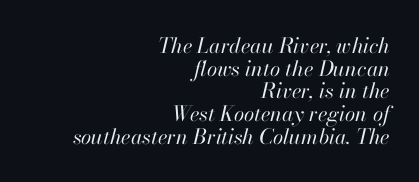
Q: Is the text bold? A: No.
Q: Is the text italic (slanted)? A: Yes, it leans right by about 13 degrees.
Q: Is the text underlined? A: No.
Q: How is the paragraph aligned? A: Right-aligned.
Q: Is the spacing between letters normal or unusually wide? A: Normal.
Q: Is the spacing between lines tight, normal or loose? A: Tight.
